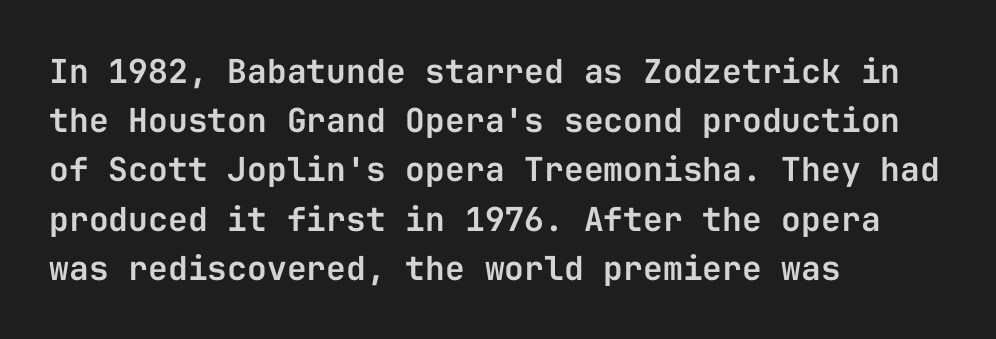
Regarding serifs, this sample does without them. The paragraph has a hard left edge and a soft right edge. Underline: absent. The letters sit at their default tracking, neither squeezed nor spread. This sample has the even, mechanical cadence of fixed-width lettering. Vertically, the passage feels balanced, rows spaced as you'd expect.
